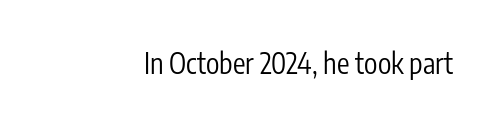
These lines are composed in type without serifs. Type without underlining. The letters advance in unequal steps, a hallmark of proportional type. Words appear dense and cohesive because spacing is normal.
